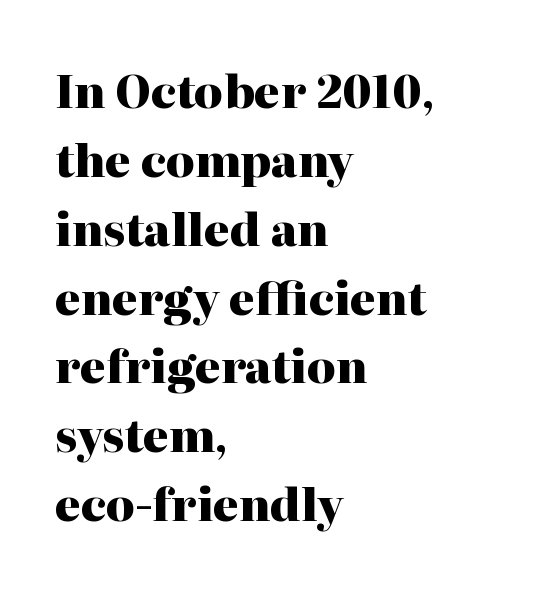
The image shows 45 px heavy serif type, upright; set left-aligned, normal line spacing (1.53x), normal letter spacing, not underlined; high stroke contrast and a medium x-height.
